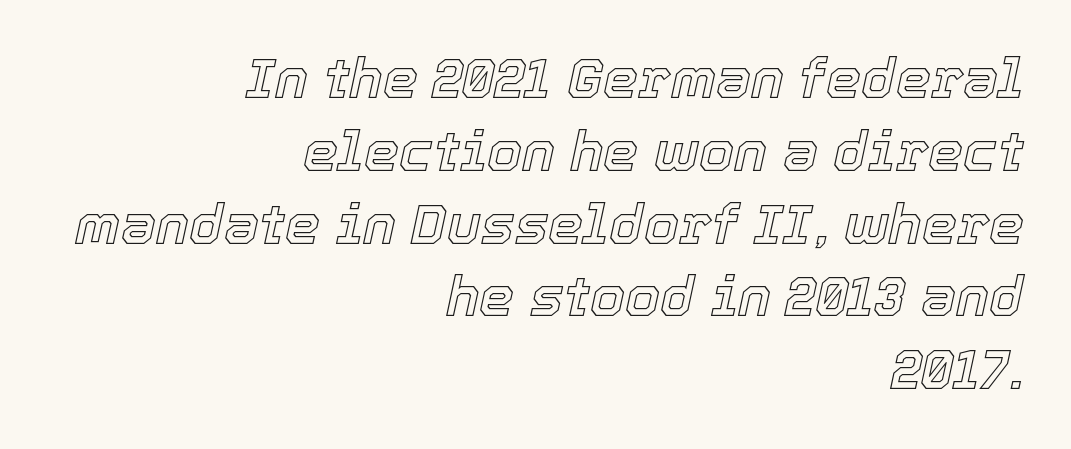
Q: Is the text italic (slanted)? A: Yes, it leans right by about 12 degrees.
Q: Is the text underlined? A: No.
Q: How is the paragraph aligned? A: Right-aligned.
Q: Is the spacing between letters normal or unusually wide? A: Normal.
Q: Is the spacing between lines tight, normal or loose? A: Normal.
Q: Width (condensed, normal, or wide)? A: Normal.
Q: x-height? A: Medium.
Q: Monospaced? A: No.
